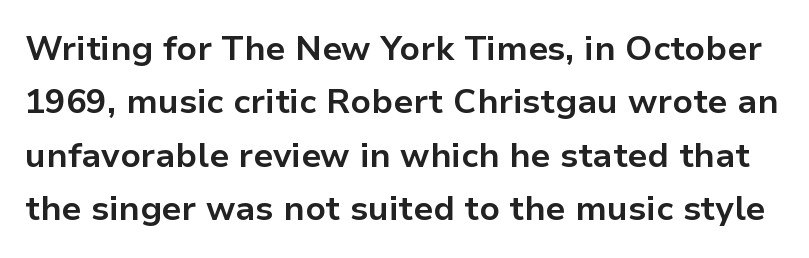
Does the type have serifs? No, each stem ends abruptly. Heavy, bold letterforms. Type without underlining. The tracking reads as untouched default to a designer's eye. These lines are rendered in a variable-pitch font.
